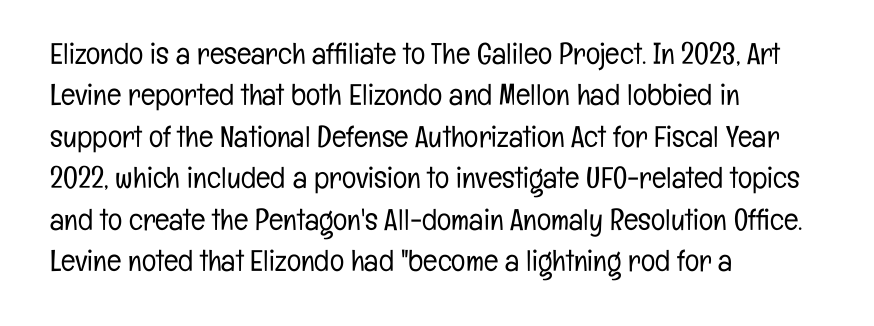
Font category for this specimen: sans-serif. Visually the block forms a straight wall on the left and a jagged coastline on the right. Does the leading feel generous? No, just average. Weight: regular or lighter.
